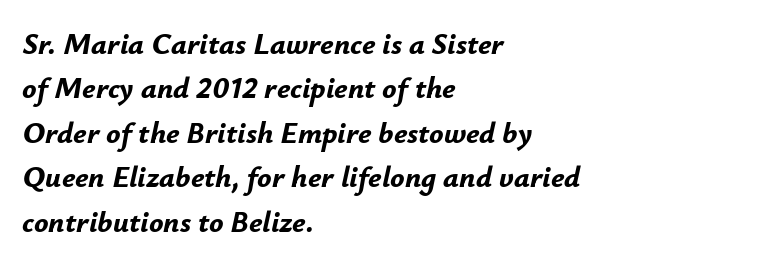
{"italic": "yes", "lean": "right", "slant_degrees": 12, "bold": "yes", "weight": "bold", "width": "normal", "stroke_contrast": "low", "x_height": "small", "monospaced": "no", "underline": "no", "align": "left", "line_spacing": "normal", "line_spacing_ratio": 1.48, "letter_spacing": "normal", "letter_spacing_em": 0.0, "glyph_px": 30}
